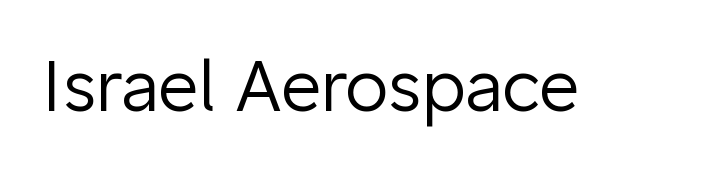
{"serif": "no", "italic": "no", "bold": "no", "weight": "regular", "width": "normal", "stroke_contrast": "low", "x_height": "medium", "monospaced": "no", "underline": "no", "letter_spacing": "normal", "letter_spacing_em": 0.0, "glyph_px": 70}
